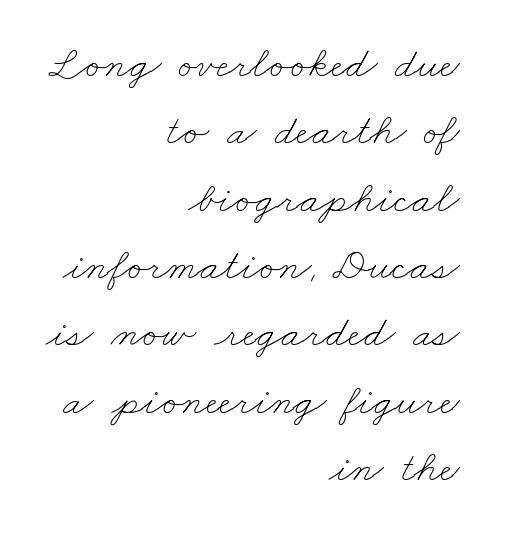
The image shows 44 px thin, wide type; set right-aligned, normal line spacing (1.53x), normal letter spacing, not underlined; low stroke contrast and a small x-height.
